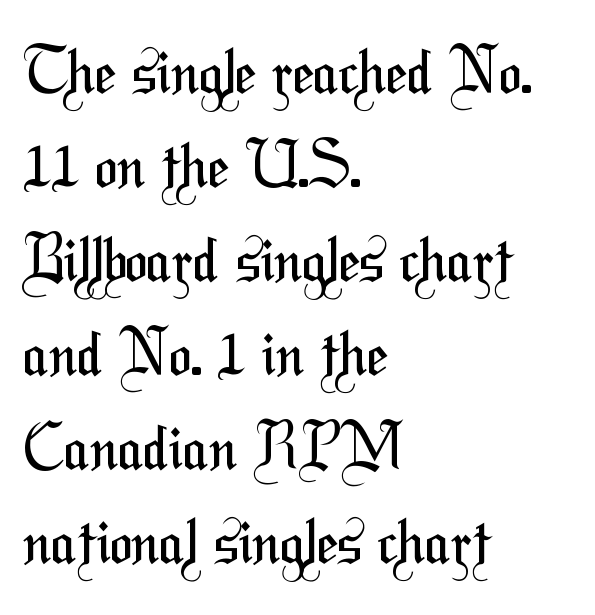
The image shows 61 px regular-weight, condensed sans-serif type; set left-aligned, normal line spacing (1.54x), normal letter spacing, not underlined; medium stroke contrast and a medium x-height.
